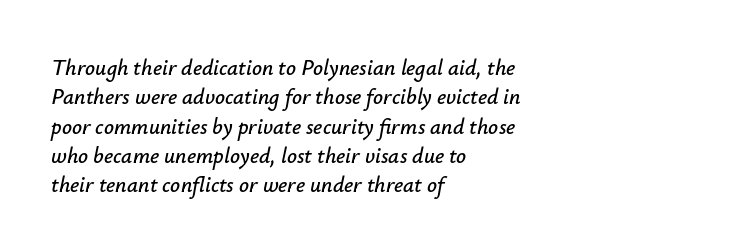
The image shows 22 px text type, italic (leaning right); set left-aligned, normal line spacing (1.33x), normal letter spacing, not underlined.
